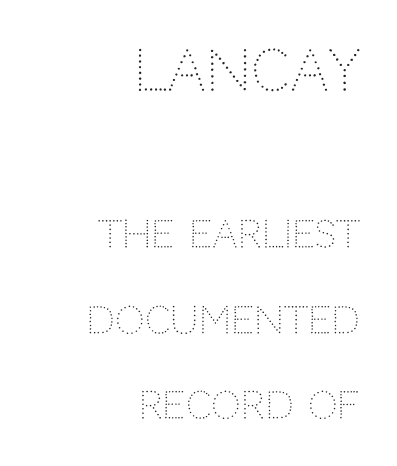
I'd call this a sans setting — the letters go barefoot. The face used here is rendered with its standard letterfit. The letters advance in unequal steps, a hallmark of proportional type. Short and long lines alike share a common ending point at right.
